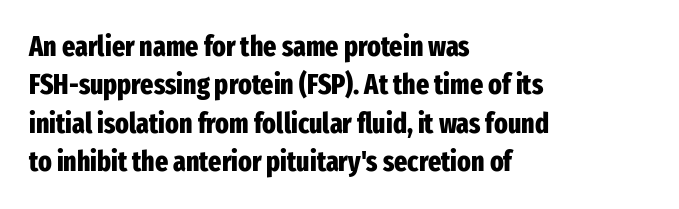
{"serif": "no", "italic": "no", "bold": "yes", "weight": "heavy", "width": "condensed", "stroke_contrast": "low", "x_height": "medium", "monospaced": "no", "underline": "no", "align": "left", "line_spacing": "normal", "line_spacing_ratio": 1.37, "letter_spacing": "normal", "letter_spacing_em": 0.0, "glyph_px": 28}
